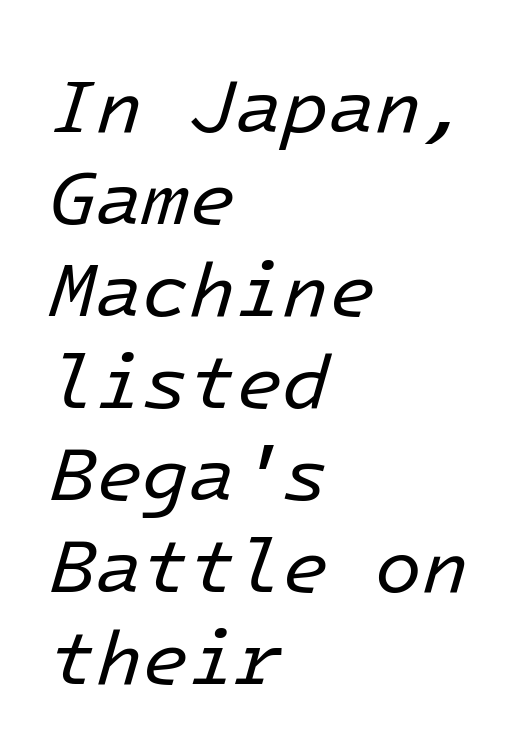
Q: Is the text bold? A: No.
Q: Is the text italic (slanted)? A: Yes, it leans right by about 16 degrees.
Q: Is the text underlined? A: No.
Q: How is the paragraph aligned? A: Left-aligned.
Q: Is the spacing between letters normal or unusually wide? A: Normal.
Q: Width (condensed, normal, or wide)? A: Normal.
Q: Stroke contrast? A: Low.
Q: x-height? A: Medium.
